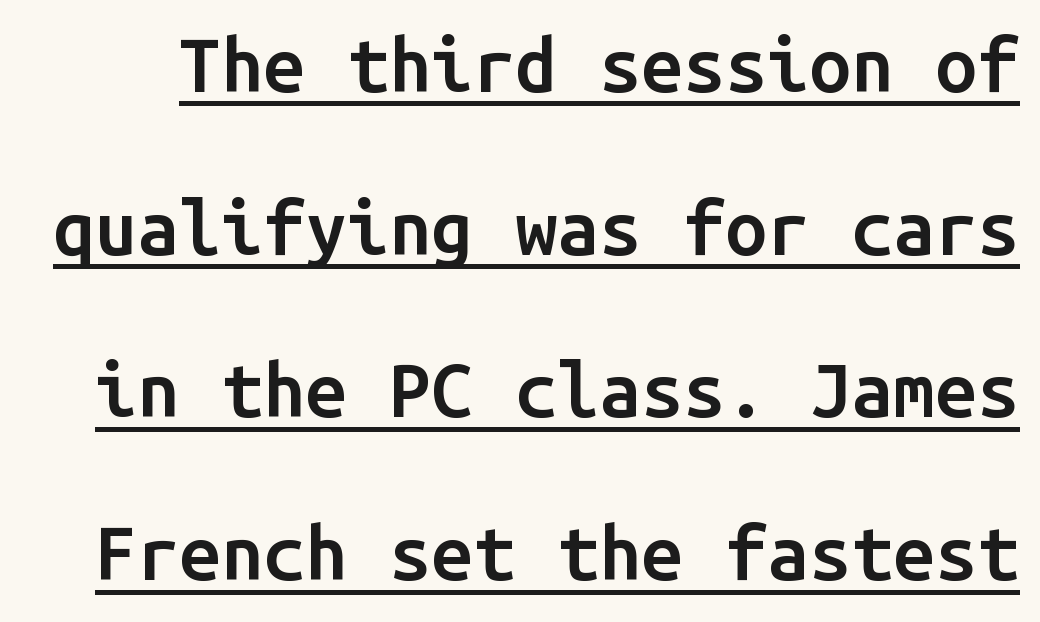
{"serif": "no", "italic": "no", "bold": "semi", "weight": "semibold", "width": "normal", "stroke_contrast": "low", "x_height": "medium", "monospaced": "yes", "underline": "yes", "line_spacing": "loose", "line_spacing_ratio": 2.17, "letter_spacing": "normal", "letter_spacing_em": 0.0, "glyph_px": 75}
